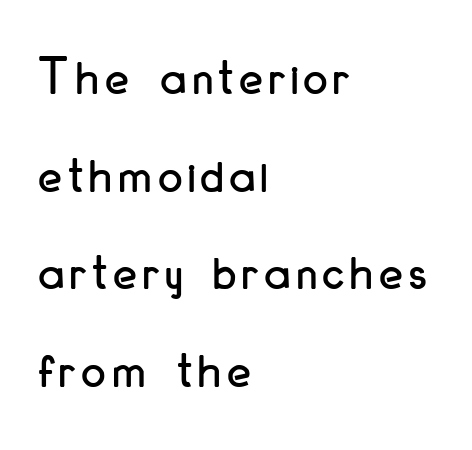
{"serif": "no", "italic": "no", "width": "condensed", "stroke_contrast": "low", "x_height": "small", "monospaced": "no", "underline": "no", "align": "left", "line_spacing_ratio": 1.81, "glyph_px": 54}
